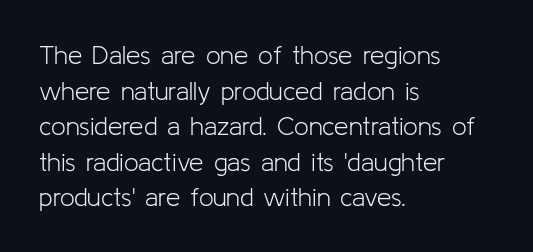
The image shows 26 px text type, upright; set left-aligned, normal line spacing (1.37x), normal letter spacing, not underlined.
